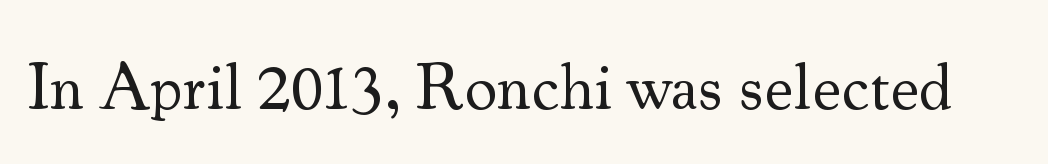
The letters sit at their default tracking, neither squeezed nor spread. In terms of posture, this sample is upright. Think of a printed novel: that variable character pitch is what you see here. The font sits on the lighter half of the weight spectrum, regular included. Typographically, this falls in the serif category.
